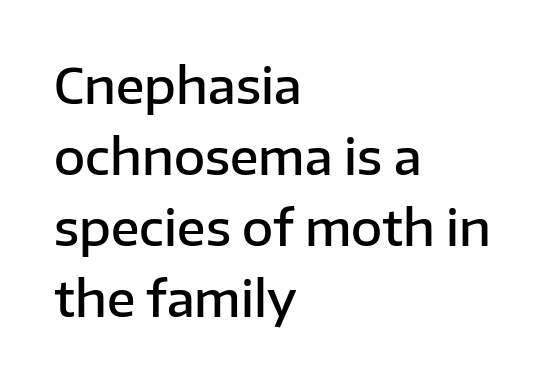
Do the characters align in a grid? No, the font is proportional. A normal amount of white space separates one row of letters from the next. Honestly, there is no underline to notice here at all. Visually the block forms a straight wall on the left and a jagged coastline on the right.
